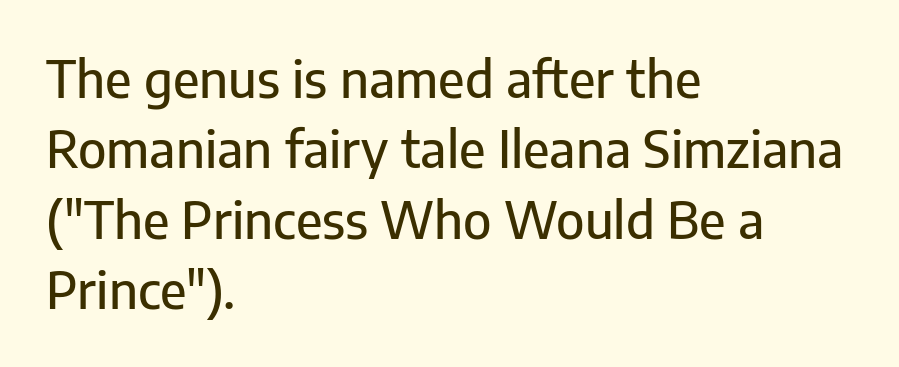
Q: Is the text italic (slanted)? A: No, it is upright.
Q: Is the typeface a serif or a sans-serif typeface? A: Sans-serif.
Q: Is the text underlined? A: No.
Q: How is the paragraph aligned? A: Left-aligned.
Q: Is the spacing between letters normal or unusually wide? A: Normal.
Q: Is the spacing between lines tight, normal or loose? A: Normal.
Q: Width (condensed, normal, or wide)? A: Normal.
Q: Stroke contrast? A: Low.
Q: x-height? A: Medium.
Q: Monospaced? A: No.
